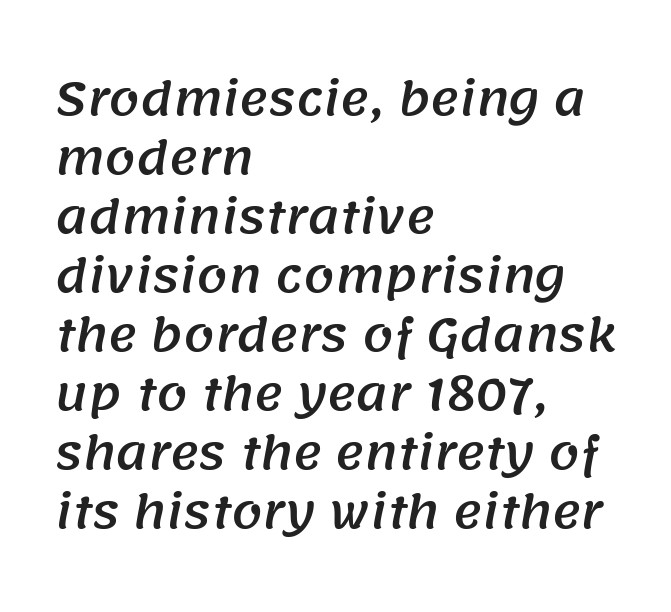
The image shows 44 px sans-serif type; set left-aligned, normal line spacing (1.34x), normal letter spacing, not underlined; medium stroke contrast and a large x-height.
